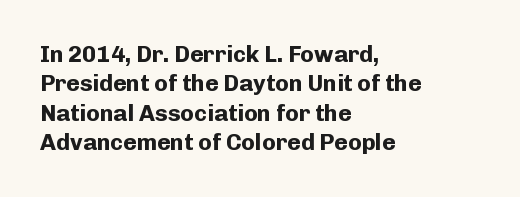
In terms of posture, this sample is upright. Whoever set this chose a conventional vertical rhythm. The space directly below the letters is spotless. A typesetter would call this zero additional tracking.
